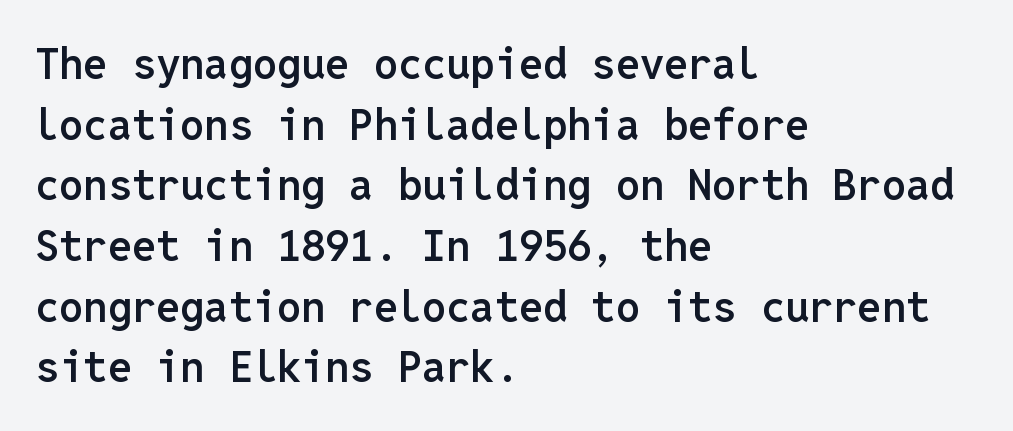
Q: Is the text bold? A: Semi-bold.
Q: Is the text italic (slanted)? A: No, it is upright.
Q: Is the typeface a serif or a sans-serif typeface? A: Sans-serif.
Q: Is the text underlined? A: No.
Q: How is the paragraph aligned? A: Left-aligned.
Q: Is the spacing between letters normal or unusually wide? A: Normal.
Q: Is the spacing between lines tight, normal or loose? A: Normal.
Q: Width (condensed, normal, or wide)? A: Normal.
Q: Stroke contrast? A: Low.
Q: x-height? A: Medium.
Q: Monospaced? A: Yes.
